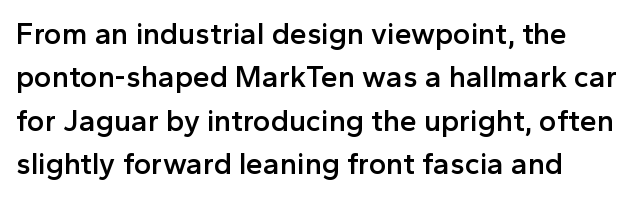
The letterforms sit shoulder to shoulder at normal distance. A roman cut, with each character standing at attention. The letters carry no serifs — their stems end cleanly without finishing strokes. Each new line begins a customary step beneath the previous one. The rendering uses natural spacing where letterforms have individual widths.
